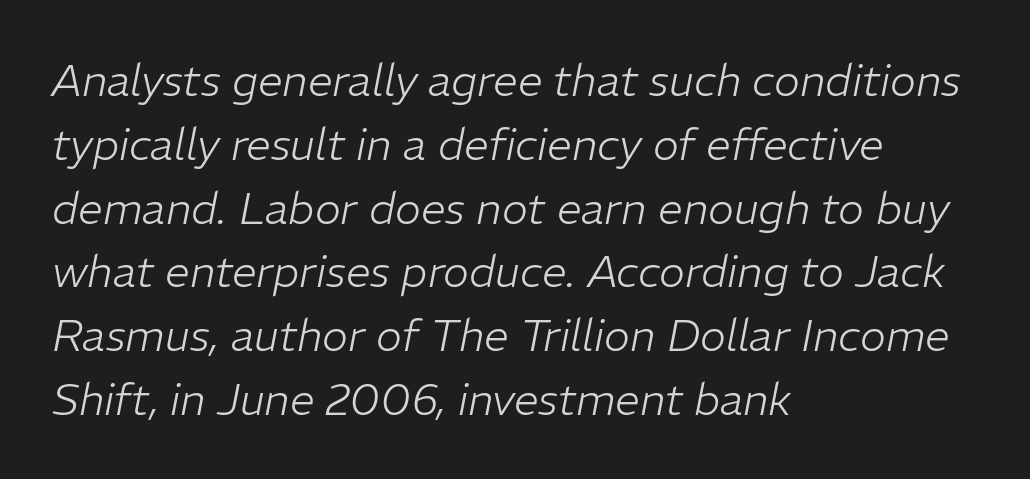
Q: Is the text bold? A: No.
Q: Is the text italic (slanted)? A: Yes, it leans right by about 11 degrees.
Q: Is the text underlined? A: No.
Q: How is the paragraph aligned? A: Left-aligned.
Q: Is the spacing between letters normal or unusually wide? A: Normal.
Q: Is the spacing between lines tight, normal or loose? A: Normal.
Q: Width (condensed, normal, or wide)? A: Normal.
Q: Stroke contrast? A: Low.
Q: x-height? A: Medium.
Q: Monospaced? A: No.
